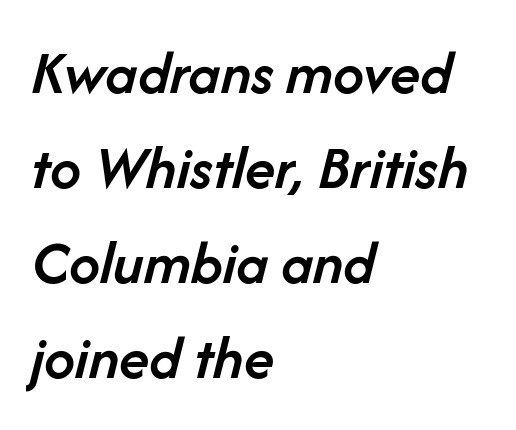
You could call the tracking neutral — neither tight nor loose. Leading: standard. Each letter keeps its own natural width here, so spacing adapts to shape. The specimen reads as italic at a glance. The setting favours the left margin, as ordinary paragraphs usually do. Typesetter's note: demi weight, one step under bold.
